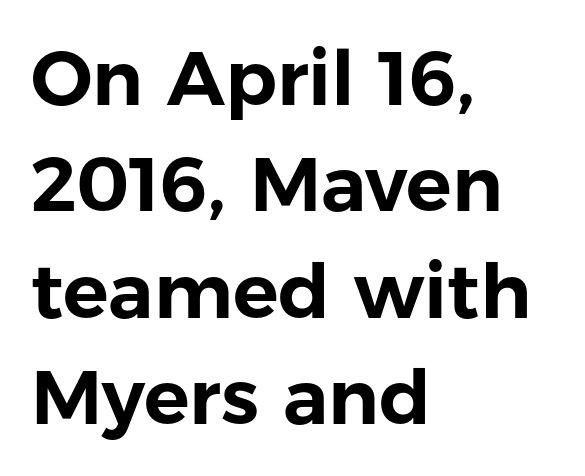
Q: Is the text italic (slanted)? A: No, it is upright.
Q: Is the typeface a serif or a sans-serif typeface? A: Sans-serif.
Q: Is the text underlined? A: No.
Q: How is the paragraph aligned? A: Left-aligned.
Q: Is the spacing between letters normal or unusually wide? A: Normal.
Q: Is the spacing between lines tight, normal or loose? A: Normal.
Q: Width (condensed, normal, or wide)? A: Normal.
Q: Stroke contrast? A: Low.
Q: x-height? A: Medium.
Q: Monospaced? A: No.
